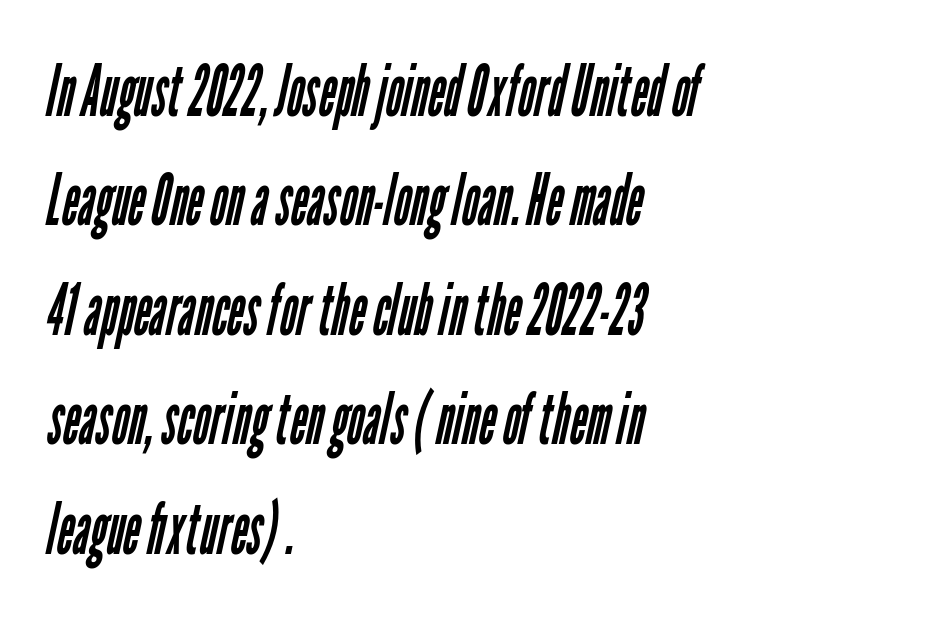
The image shows 72 px regular-weight, condensed sans-serif type; set left-aligned, normal line spacing (1.52x), normal letter spacing, not underlined; low stroke contrast and a medium x-height.
